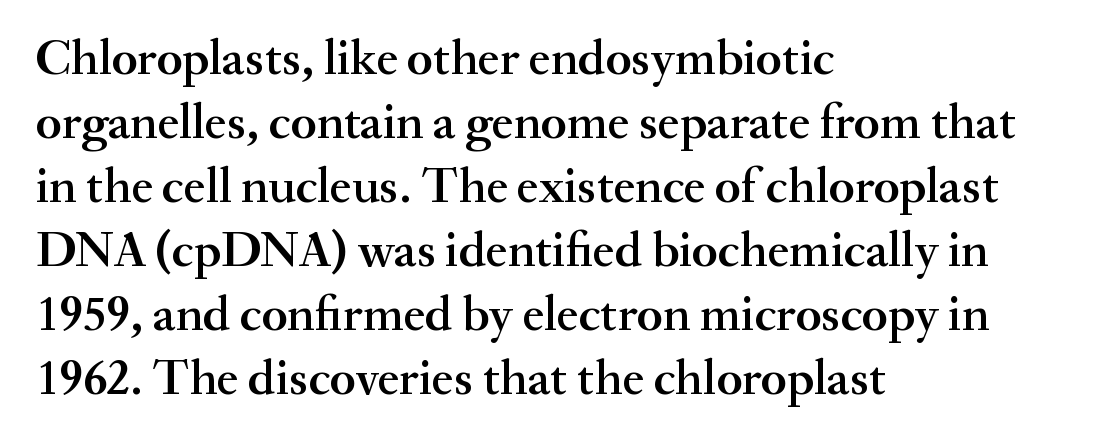
Q: Is the text bold? A: Semi-bold.
Q: Is the text italic (slanted)? A: No, it is upright.
Q: Is the typeface a serif or a sans-serif typeface? A: Serif.
Q: Is the text underlined? A: No.
Q: How is the paragraph aligned? A: Left-aligned.
Q: Is the spacing between letters normal or unusually wide? A: Normal.
Q: Is the spacing between lines tight, normal or loose? A: Normal.
Q: Width (condensed, normal, or wide)? A: Normal.
Q: Stroke contrast? A: Medium.
Q: x-height? A: Small.
Q: Monospaced? A: No.
